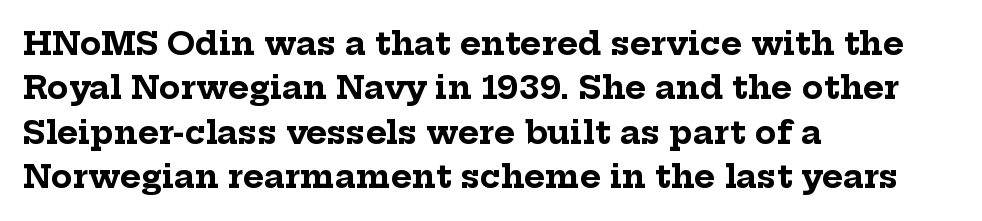
Q: Is the text bold? A: Yes.
Q: Is the text italic (slanted)? A: No, it is upright.
Q: Is the typeface a serif or a sans-serif typeface? A: Serif.
Q: Is the text underlined? A: No.
Q: How is the paragraph aligned? A: Left-aligned.
Q: Is the spacing between letters normal or unusually wide? A: Normal.
Q: Is the spacing between lines tight, normal or loose? A: Normal.
Q: Width (condensed, normal, or wide)? A: Normal.
Q: Stroke contrast? A: Low.
Q: x-height? A: Medium.
Q: Monospaced? A: No.
